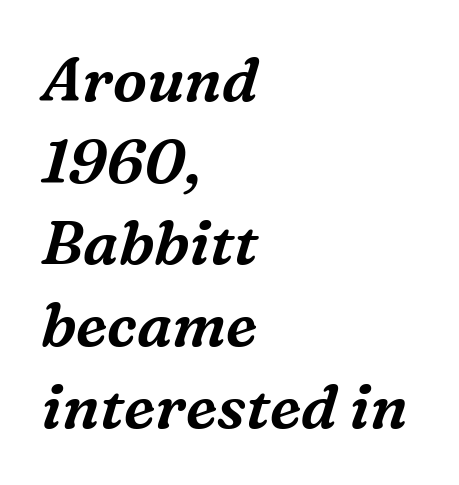
The image shows 61 px serif type, italic (leaning right); set left-aligned, normal line spacing (1.34x), normal letter spacing, not underlined; medium stroke contrast and a medium x-height.
